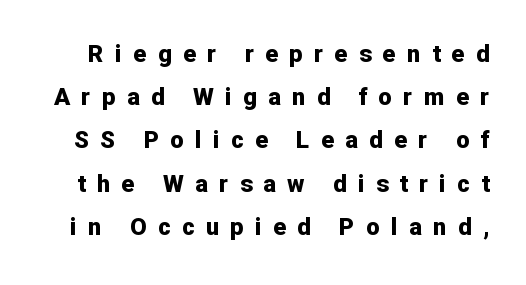
The image shows 24 px bold type, upright; set line spacing 1.8x, unusually wide letter spacing (+0.47 em), not underlined.
